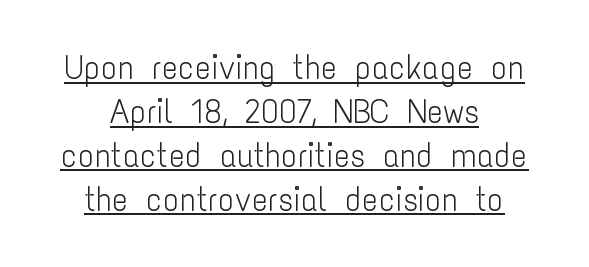
The image shows 34 px light, condensed sans-serif type, upright; set centered, normal line spacing (1.29x), normal letter spacing, underlined; low stroke contrast and a medium x-height.
